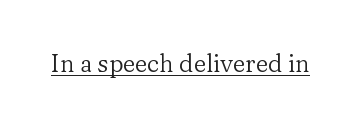
{"italic": "no", "bold": "no", "underline": "yes", "letter_spacing": "normal", "letter_spacing_em": 0.0, "glyph_px": 24}
